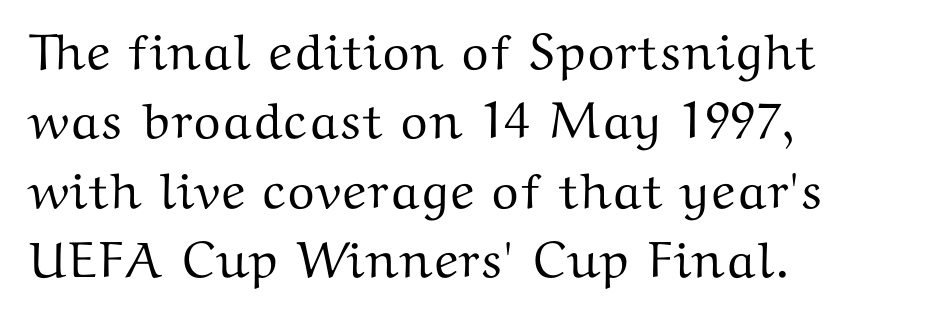
Q: Is the text italic (slanted)? A: No, it is upright.
Q: Is the typeface a serif or a sans-serif typeface? A: Serif.
Q: Is the text underlined? A: No.
Q: How is the paragraph aligned? A: Left-aligned.
Q: Is the spacing between letters normal or unusually wide? A: Normal.
Q: Is the spacing between lines tight, normal or loose? A: Normal.
Q: Width (condensed, normal, or wide)? A: Wide.
Q: Stroke contrast? A: Medium.
Q: x-height? A: Medium.
Q: Monospaced? A: No.
